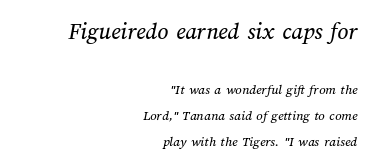
{"underline": "no", "align": "right", "line_spacing_ratio": 1.84, "letter_spacing": "normal", "letter_spacing_em": 0.0, "larger_block": "first", "size_ratio": 1.71, "glyph_px": 24}
